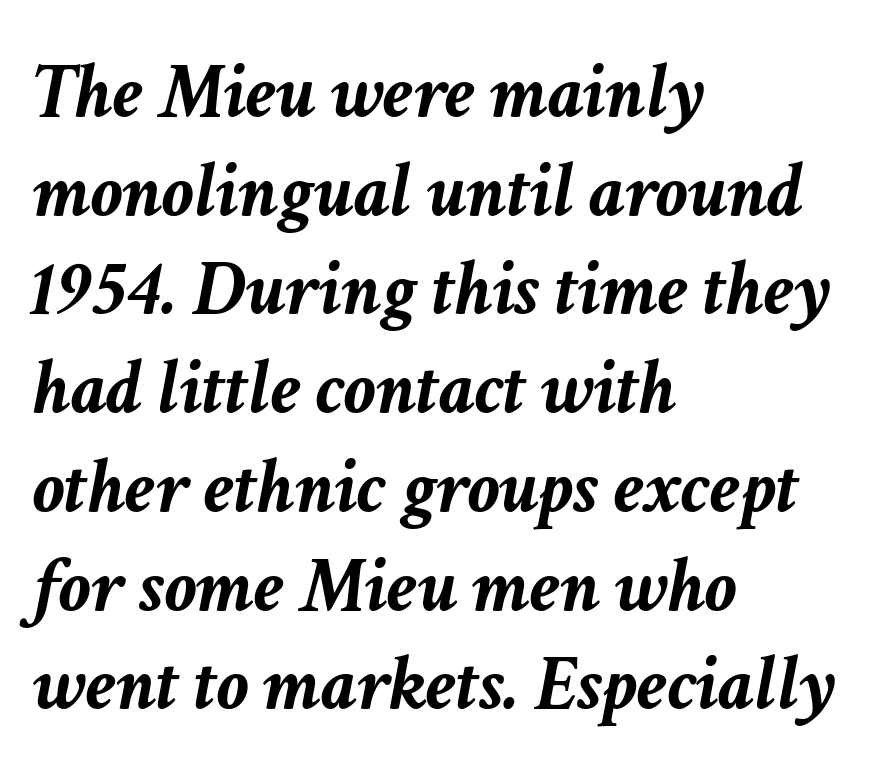
The image shows 79 px semibold type, italic (leaning right); set left-aligned, normal line spacing (1.25x), normal letter spacing, not underlined; low stroke contrast and a medium x-height.
